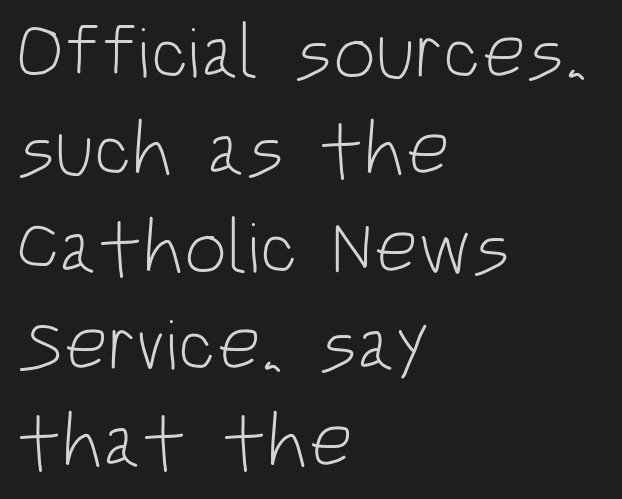
The image shows 76 px light, condensed sans-serif type, upright; set left-aligned, normal line spacing (1.28x), normal letter spacing, not underlined; low stroke contrast and a large x-height.
